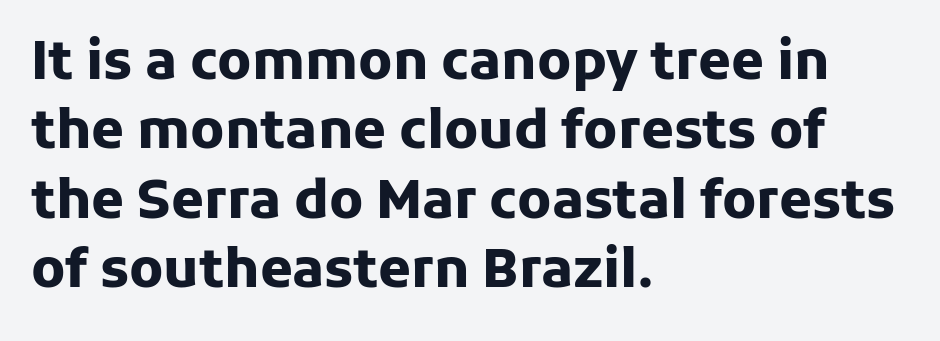
Q: Is the text bold? A: Yes.
Q: Is the text italic (slanted)? A: No, it is upright.
Q: Is the typeface a serif or a sans-serif typeface? A: Sans-serif.
Q: Is the text underlined? A: No.
Q: How is the paragraph aligned? A: Left-aligned.
Q: Is the spacing between letters normal or unusually wide? A: Normal.
Q: Is the spacing between lines tight, normal or loose? A: Normal.
Q: Width (condensed, normal, or wide)? A: Normal.
Q: Stroke contrast? A: Low.
Q: x-height? A: Medium.
Q: Monospaced? A: No.
